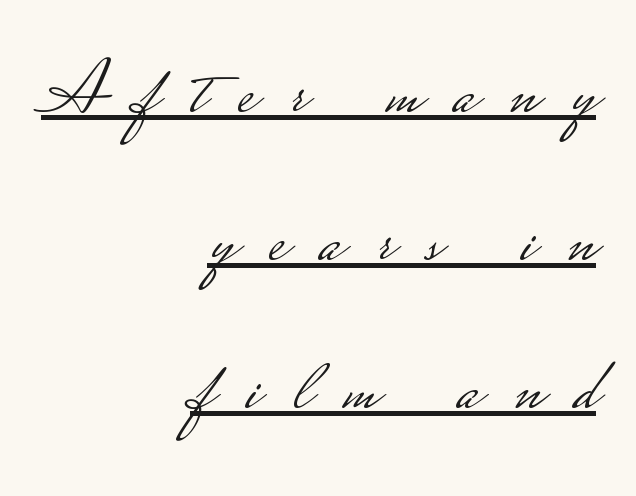
The image shows 77 px light, wide sans-serif type; set right-aligned, loose line spacing (1.92x), unusually wide letter spacing (+0.42 em), underlined; low stroke contrast.
